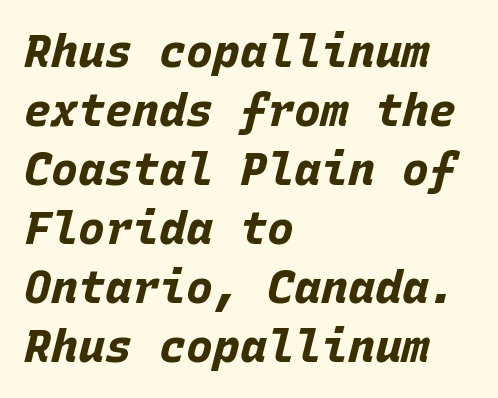
The space beneath each line is pristine and unruled. Italic? Definitely — the glyphs are oblique. The rendering uses a bold face; every stroke is thick and dark. Note the uniform advance width — an 'i' takes as much space as an 'm'. Regular leading. Teacher's note: observe the even left margin — that is flush-left alignment.
